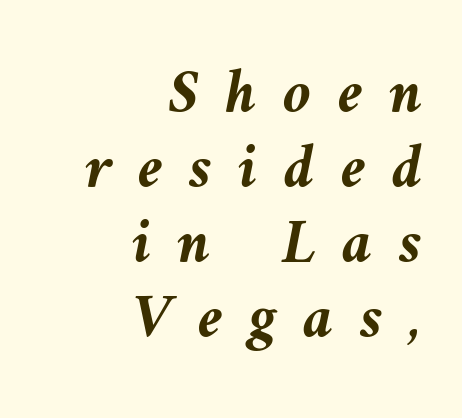
The image shows 64 px semibold type, italic (leaning left); set right-aligned, line spacing 1.17x, unusually wide letter spacing (+0.41 em), not underlined; medium stroke contrast and a medium x-height.
